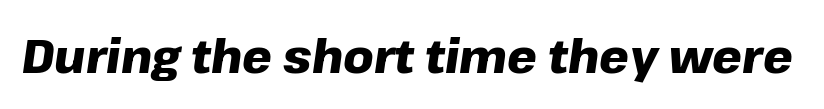
The whole block is typeset with a tilt. Descenders hang freely into open space. Is the letter spacing exaggerated? No — it looks like the ordinary default. Spacing verdict: proportional, widths tailored to each character. The typesetting leans heavy: a genuine bold.
